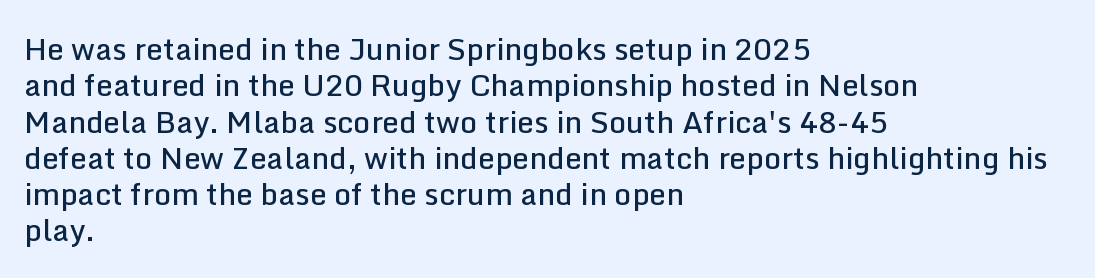
The image shows 30 px semibold sans-serif type, upright; set left-aligned, line spacing 1.21x, normal letter spacing, not underlined; low stroke contrast and a medium x-height.
